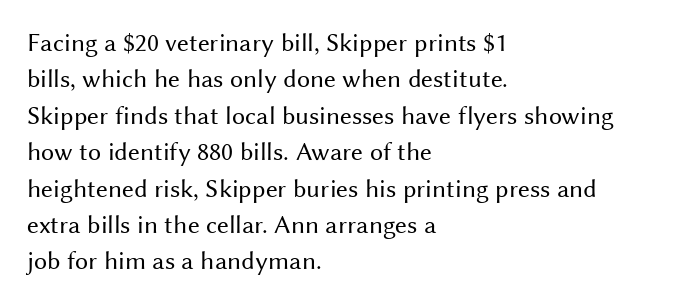
Q: Is the text bold? A: No.
Q: Is the text italic (slanted)? A: No, it is upright.
Q: Is the text underlined? A: No.
Q: How is the paragraph aligned? A: Left-aligned.
Q: Is the spacing between letters normal or unusually wide? A: Normal.
Q: Is the spacing between lines tight, normal or loose? A: Normal.
